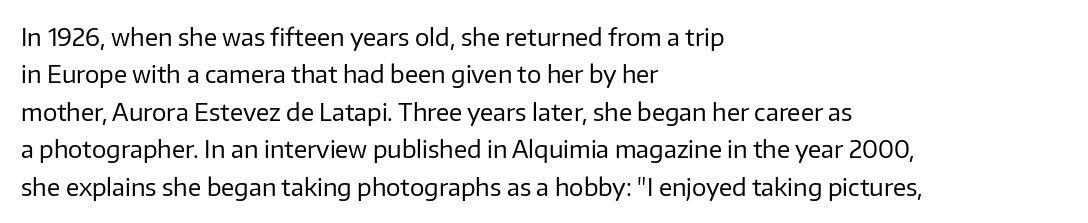
{"italic": "no", "bold": "no", "underline": "no", "align": "left", "line_spacing": "normal", "line_spacing_ratio": 1.56, "letter_spacing": "normal", "letter_spacing_em": 0.0, "glyph_px": 24}
